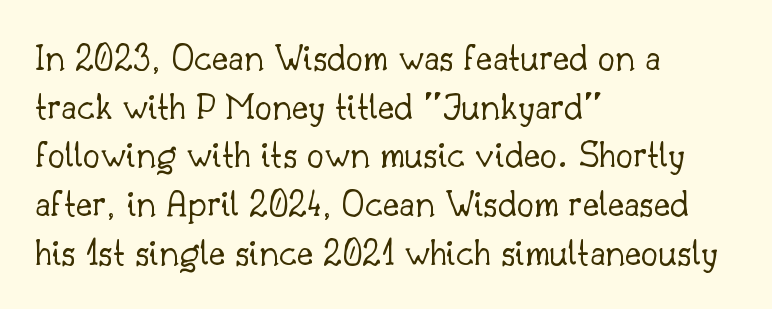
Q: Is the text bold? A: No.
Q: Is the text italic (slanted)? A: No, it is upright.
Q: Is the text underlined? A: No.
Q: How is the paragraph aligned? A: Left-aligned.
Q: Is the spacing between letters normal or unusually wide? A: Normal.
Q: Is the spacing between lines tight, normal or loose? A: Normal.
Q: Width (condensed, normal, or wide)? A: Normal.
Q: Stroke contrast? A: Low.
Q: x-height? A: Small.
Q: Monospaced? A: No.
